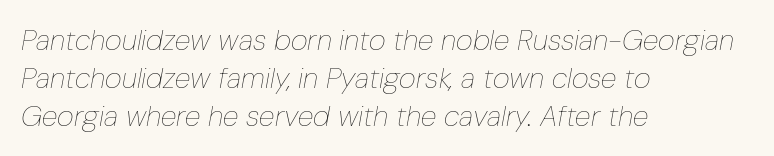
The letterforms sit shoulder to shoulder at normal distance. Proportional: the letters do not fall into vertical columns. The glyphs look as if they've been sheared to an angle. Evenly set lines give the paragraph a standard silhouette.
